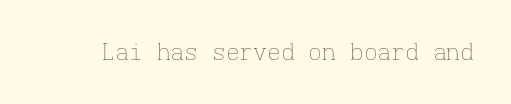
The type is set solid horizontally, with unmodified tracking. Words float on clear page, feet unadorned. A quiet, ordinary-to-light weight characterises the typeface. The type sits square on the baseline with zero lean.
